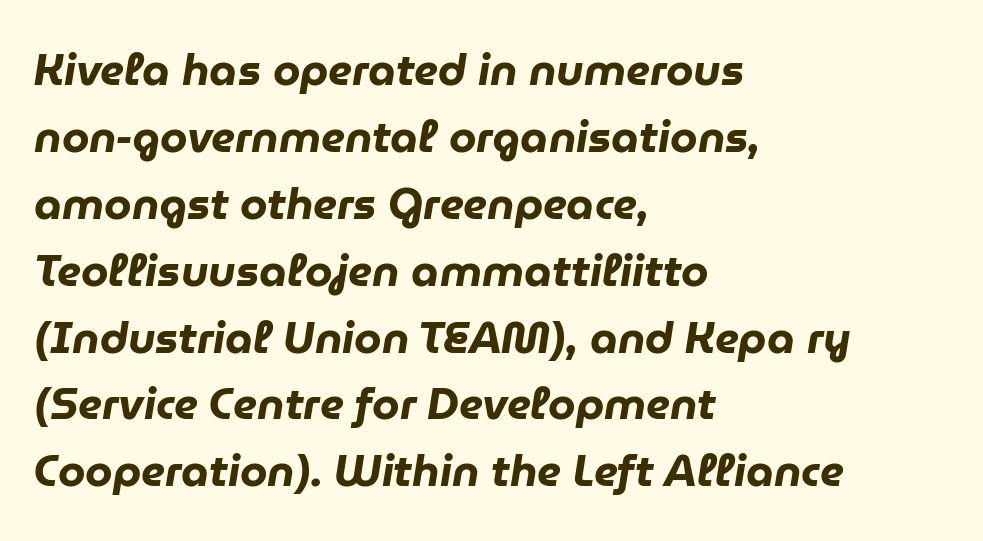
{"italic": "yes", "lean": "right", "slant_degrees": 9, "bold": "yes", "weight": "heavy", "width": "normal", "stroke_contrast": "low", "x_height": "medium", "monospaced": "no", "underline": "no", "align": "left", "line_spacing": "normal", "line_spacing_ratio": 1.52, "letter_spacing": "normal", "letter_spacing_em": 0.0, "glyph_px": 44}
